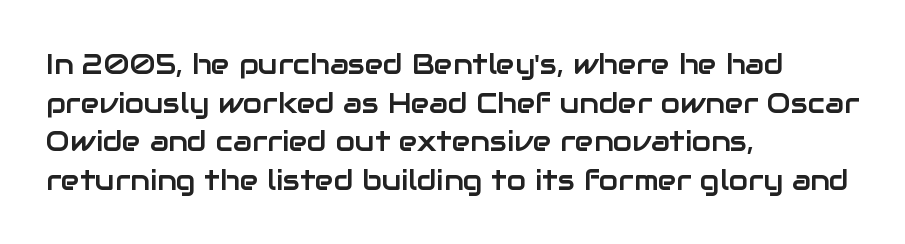
The image shows 28 px sans-serif type, upright; set left-aligned, normal line spacing (1.38x), normal letter spacing, not underlined; low stroke contrast and a medium x-height.
